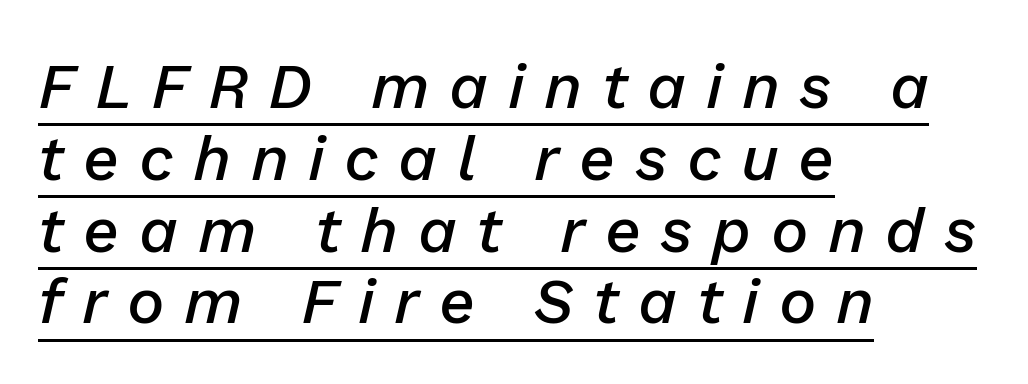
Q: Is the text bold? A: Semi-bold.
Q: Is the text italic (slanted)? A: Yes, it leans right by about 13 degrees.
Q: Is the text underlined? A: Yes.
Q: How is the paragraph aligned? A: Left-aligned.
Q: Is the spacing between letters normal or unusually wide? A: Unusually wide.
Q: Is the spacing between lines tight, normal or loose? A: Tight.
Q: Width (condensed, normal, or wide)? A: Normal.
Q: Stroke contrast? A: Low.
Q: x-height? A: Medium.
Q: Monospaced? A: No.
